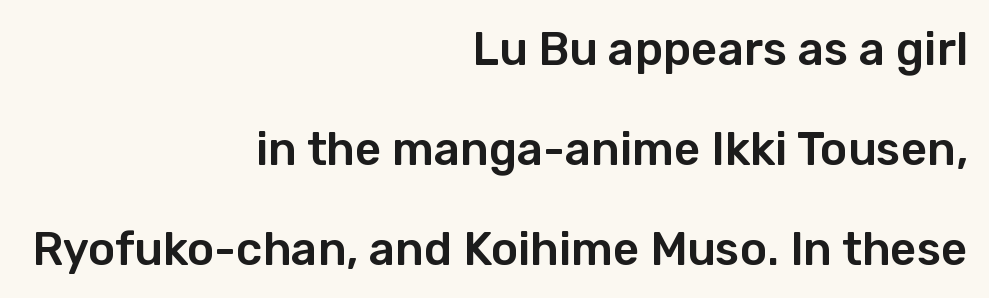
{"serif": "no", "italic": "no", "width": "normal", "stroke_contrast": "low", "x_height": "medium", "monospaced": "no", "underline": "no", "align": "right", "line_spacing": "loose", "line_spacing_ratio": 2.17, "letter_spacing": "normal", "letter_spacing_em": 0.0, "glyph_px": 46}
